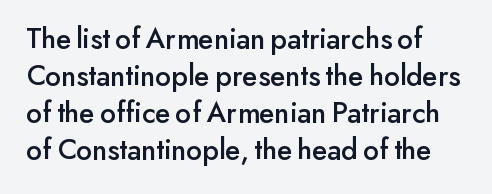
The image shows 30 px sans-serif type, upright; set line spacing 1.23x, normal letter spacing, not underlined; low stroke contrast and a small x-height.
